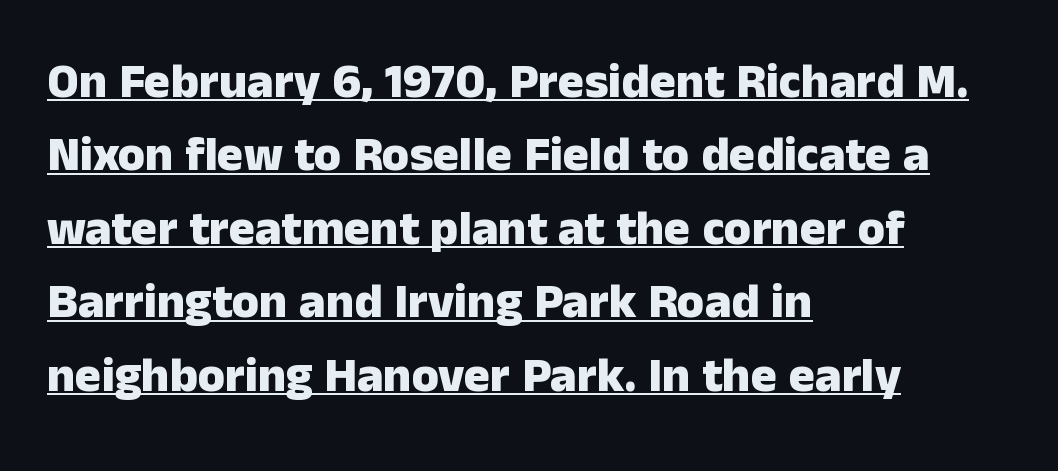
{"serif": "no", "italic": "no", "bold": "yes", "weight": "heavy", "width": "normal", "stroke_contrast": "low", "x_height": "medium", "monospaced": "no", "underline": "yes", "align": "left", "line_spacing": "normal", "line_spacing_ratio": 1.5, "letter_spacing": "normal", "letter_spacing_em": 0.0, "glyph_px": 49}
